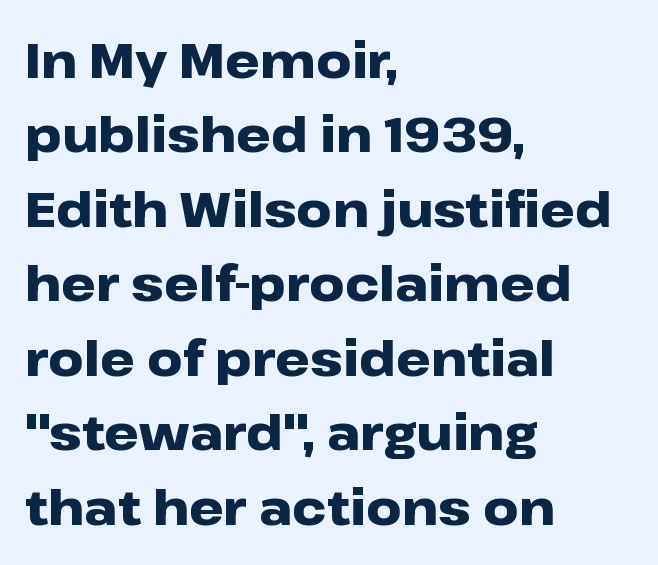
Q: Is the text bold? A: Yes.
Q: Is the text italic (slanted)? A: No, it is upright.
Q: Is the typeface a serif or a sans-serif typeface? A: Sans-serif.
Q: Is the text underlined? A: No.
Q: How is the paragraph aligned? A: Left-aligned.
Q: Is the spacing between letters normal or unusually wide? A: Normal.
Q: Is the spacing between lines tight, normal or loose? A: Normal.
Q: Width (condensed, normal, or wide)? A: Wide.
Q: Stroke contrast? A: Low.
Q: x-height? A: Medium.
Q: Monospaced? A: No.
